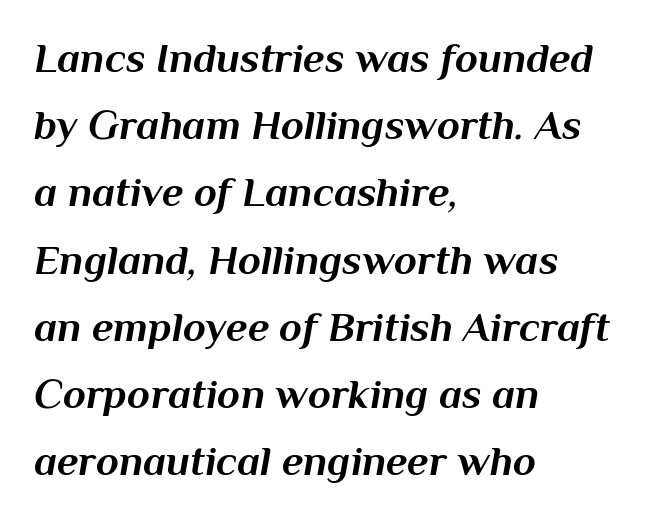
Q: Is the text bold? A: Yes.
Q: Is the text italic (slanted)? A: Yes, it leans right by about 10 degrees.
Q: Is the text underlined? A: No.
Q: How is the paragraph aligned? A: Left-aligned.
Q: Is the spacing between letters normal or unusually wide? A: Normal.
Q: Is the spacing between lines tight, normal or loose? A: Normal.
Q: Width (condensed, normal, or wide)? A: Normal.
Q: Stroke contrast? A: Medium.
Q: x-height? A: Medium.
Q: Monospaced? A: No.
